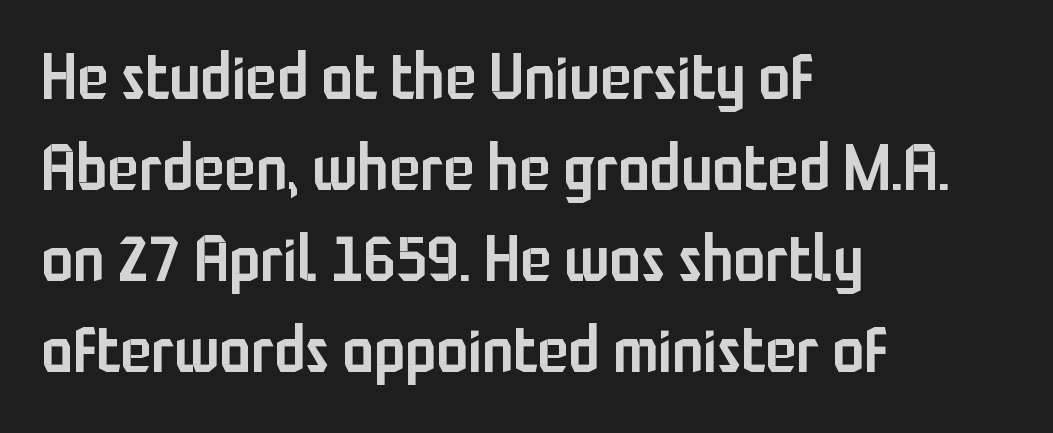
Descender tails drop into unmarked territory. Typographically, this falls in the sans-serif category. No extra tracking has been applied to these lines. Horizontal bands of white between lines are of average thickness. As a designer I'd log this as weight 600, semibold. The paragraph has a hard left edge and a soft right edge.
